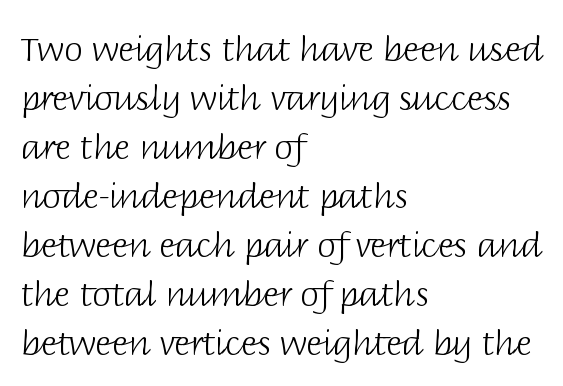
Q: Is the text bold? A: No.
Q: Is the text italic (slanted)? A: No, it is upright.
Q: Is the typeface a serif or a sans-serif typeface? A: Sans-serif.
Q: Is the text underlined? A: No.
Q: How is the paragraph aligned? A: Left-aligned.
Q: Is the spacing between letters normal or unusually wide? A: Normal.
Q: Is the spacing between lines tight, normal or loose? A: Normal.
Q: Width (condensed, normal, or wide)? A: Normal.
Q: Stroke contrast? A: Low.
Q: x-height? A: Large.
Q: Monospaced? A: No.
